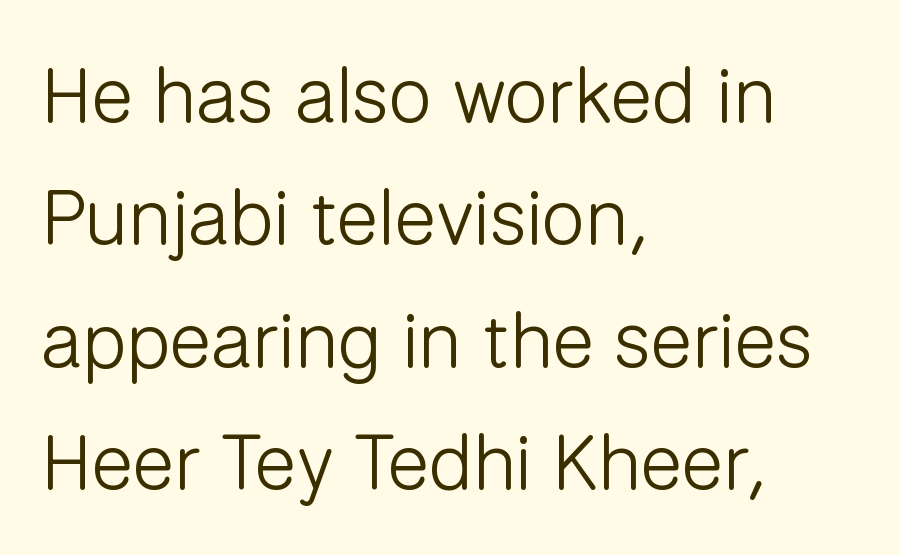
No letter is thick-stroked: the sample isn't bold. Spacing verdict: proportional, widths tailored to each character. The ragged edge is on the right, which tells us the setting is flush left. The rendering keeps characters at their native spacing. Serif or sans? Sans — the stroke terminals are bare. Notice how the stems are strictly vertical — no italics here.
